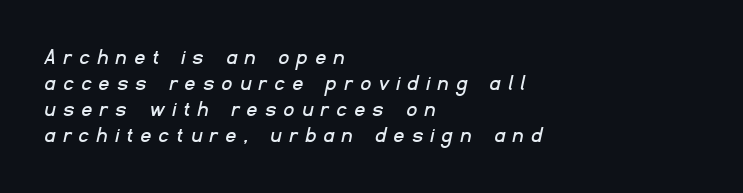
The passage shown is not underscored anywhere. The passage is arranged the way most books set body copy — flush left. A typesetter would call this leading minimal, almost set solid. These lines have a slow, spaced-out rhythm from letter to letter.
